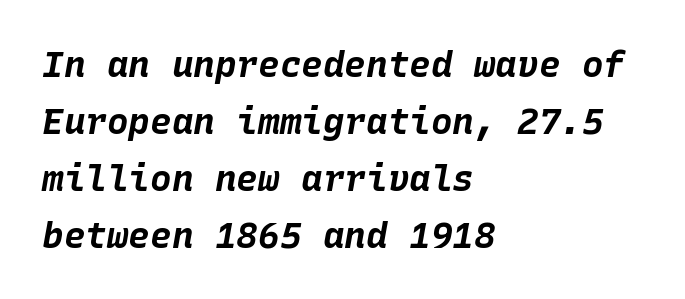
A typesetter would call this monospace, since all characters share one set width. Notice how the passage keeps a crisp vertical edge on the left only. What's the leading like? Ordinary, nothing unusual. The tracking reads as untouched default to a designer's eye.
